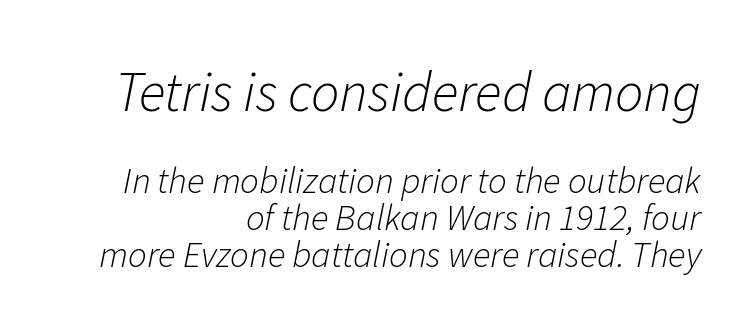
Q: Is the text bold? A: No.
Q: Is the text italic (slanted)? A: Yes, it leans right by about 11 degrees.
Q: Is the text underlined? A: No.
Q: How is the paragraph aligned? A: Right-aligned.
Q: Is the spacing between letters normal or unusually wide? A: Normal.
Q: Is the spacing between lines tight, normal or loose? A: Tight.
Q: Which block of text is set in a larger size, the first (top) or the second (bottom)? A: The first (top) one.
Q: Width (condensed, normal, or wide)? A: Normal.
Q: Stroke contrast? A: Low.
Q: x-height? A: Medium.
Q: Monospaced? A: No.
